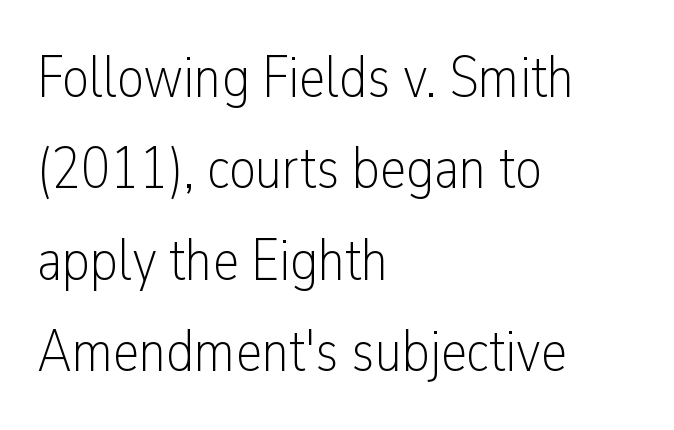
The image shows 59 px light, condensed sans-serif type, upright; set left-aligned, normal line spacing (1.55x), normal letter spacing, not underlined; low stroke contrast and a medium x-height.
